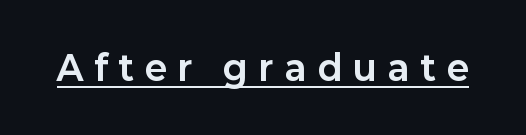
Q: Is the text bold? A: Yes.
Q: Is the text italic (slanted)? A: No, it is upright.
Q: Is the typeface a serif or a sans-serif typeface? A: Sans-serif.
Q: Is the text underlined? A: Yes.
Q: Is the spacing between letters normal or unusually wide? A: Unusually wide.
Q: Width (condensed, normal, or wide)? A: Normal.
Q: Stroke contrast? A: Low.
Q: x-height? A: Medium.
Q: Monospaced? A: No.
